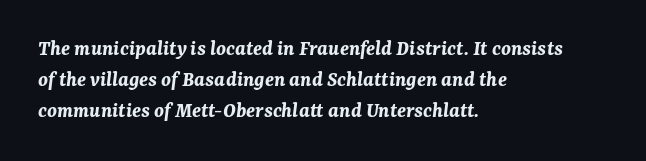
Heft: maximum for text — a bold. Quick note: underline off. Normally led — the rows are evenly, conventionally spaced. The font's italic variant was chosen for this text. The gaps between neighbouring characters are ordinary and unremarkable.
